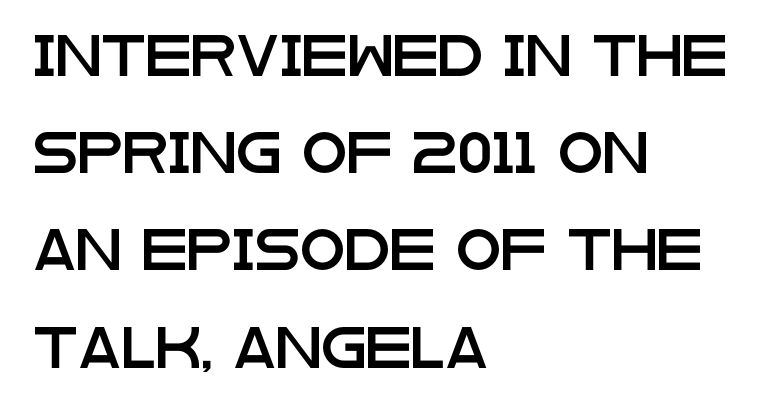
The image shows 41 px wide sans-serif type, upright; set left-aligned, loose line spacing (2.37x), normal letter spacing, not underlined; low stroke contrast and a large x-height.
